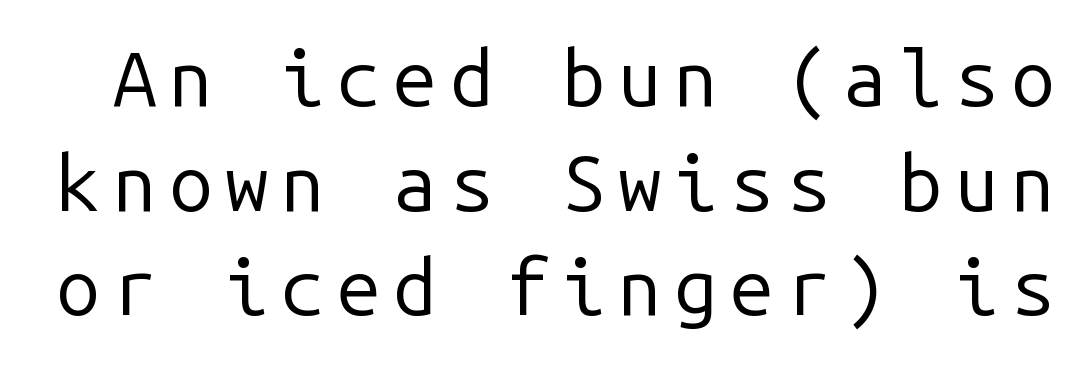
{"serif": "no", "italic": "no", "bold": "no", "weight": "regular", "width": "normal", "stroke_contrast": "low", "x_height": "medium", "monospaced": "yes", "underline": "no", "line_spacing": "normal", "line_spacing_ratio": 1.34, "glyph_px": 78}
